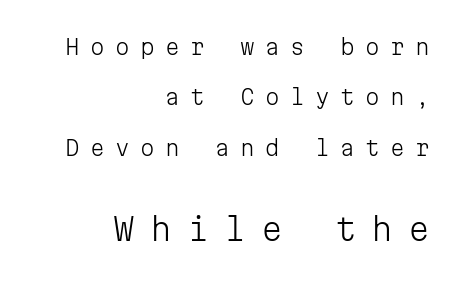
The rendering uses a large line-height, opening up the rows. The rag falls on the left side of this text block. The font's upright variant was chosen for this text. Honestly, there is no underline to notice here at all. Display-style spreading of the glyphs; the letterfit is very open. Bigger letters appear in the bottom chunk; the top chunk is reduced.
